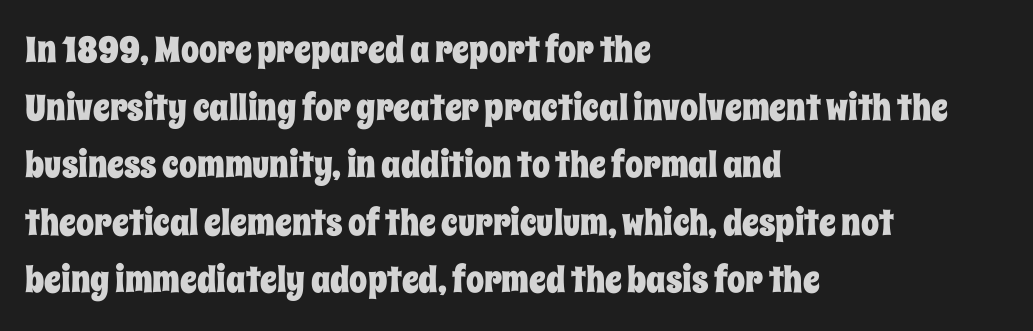
The image shows 36 px condensed type, upright; set left-aligned, normal line spacing (1.6x), normal letter spacing, not underlined; low stroke contrast and a large x-height.
